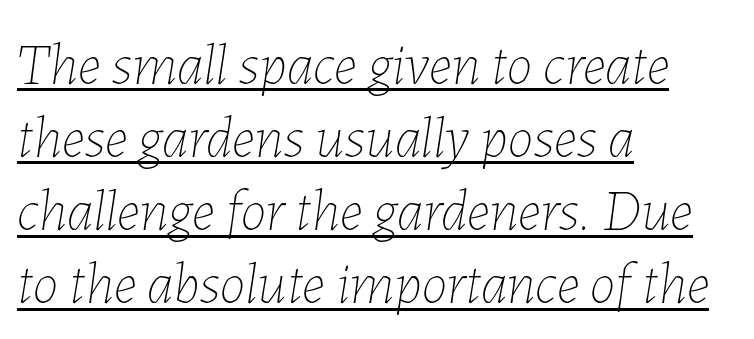
Here the designer chose a conventional face with non-uniform glyph widths. The typesetter chose a ragged-right arrangement here. Nobody touched the tracking dial on this one. What decoration does the sample have? An underline. The weight would be labelled regular, book, light, or lighter still. Honestly, the row spacing looks completely unremarkable.
